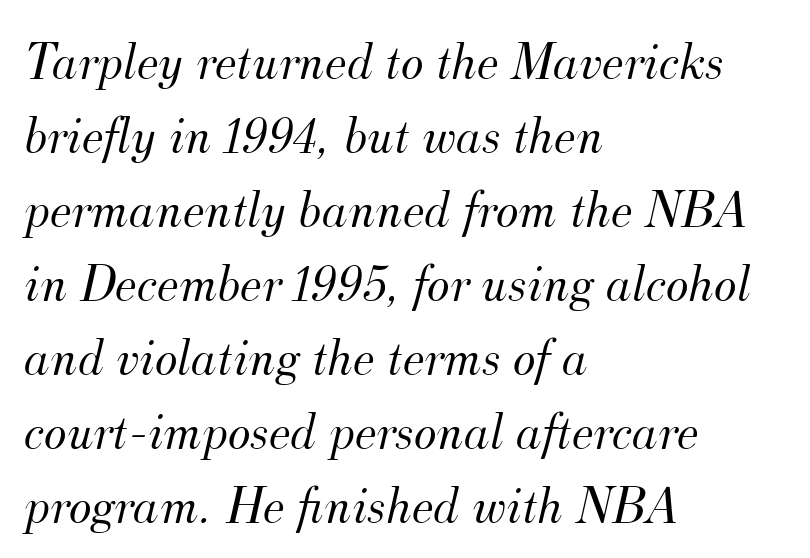
Letters rest on an invisible, unmarked baseline. The face used here is proportionally spaced, like ordinary book or web type. The paragraph shown leans on its left margin. Letterform terminals end in serifs throughout the passage. The type is set solid horizontally, with unmodified tracking. The specimen reads as italic at a glance.
